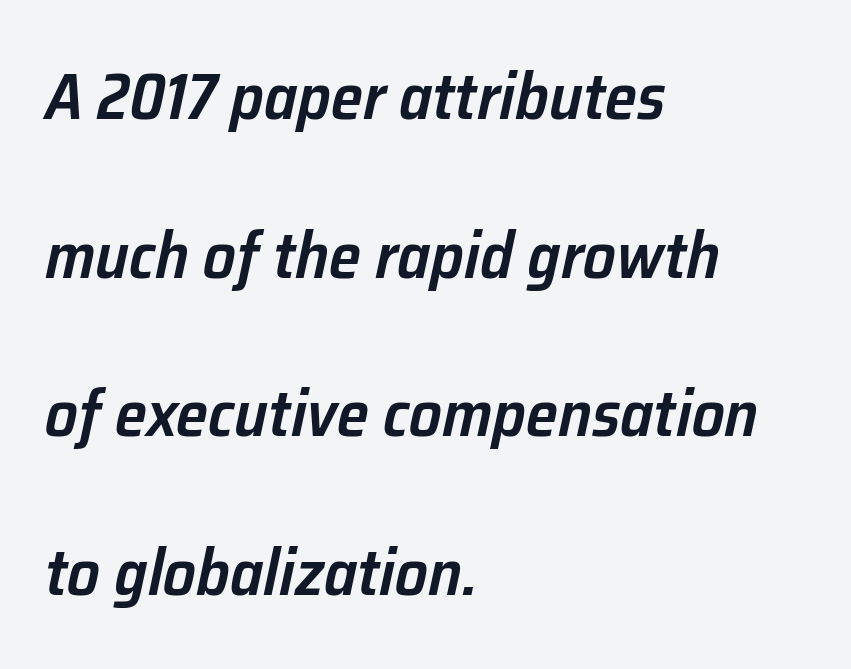
{"italic": "yes", "lean": "right", "slant_degrees": 12, "bold": "semi", "weight": "semibold", "width": "normal", "stroke_contrast": "low", "x_height": "medium", "monospaced": "no", "underline": "no", "align": "left", "line_spacing": "loose", "line_spacing_ratio": 2.44, "letter_spacing": "normal", "letter_spacing_em": 0.0, "glyph_px": 65}
